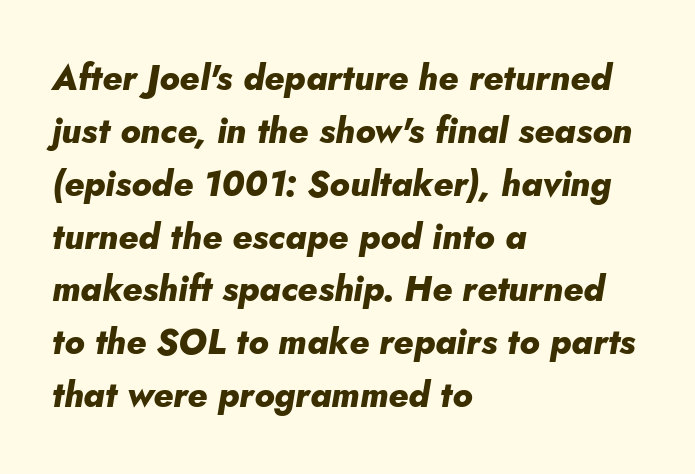
{"italic": "yes", "lean": "right", "slant_degrees": 10, "bold": "yes", "weight": "heavy", "width": "normal", "stroke_contrast": "low", "x_height": "small", "monospaced": "no", "underline": "no", "align": "left", "line_spacing": "normal", "line_spacing_ratio": 1.51, "letter_spacing": "normal", "letter_spacing_em": 0.0, "glyph_px": 35}
